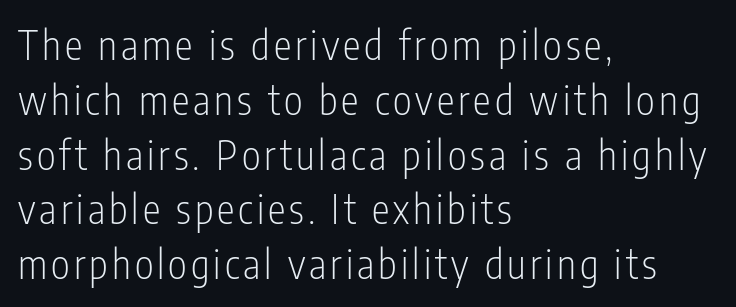
The image shows 40 px light, condensed sans-serif type, upright; set left-aligned, normal line spacing (1.37x), not underlined; low stroke contrast and a medium x-height.
